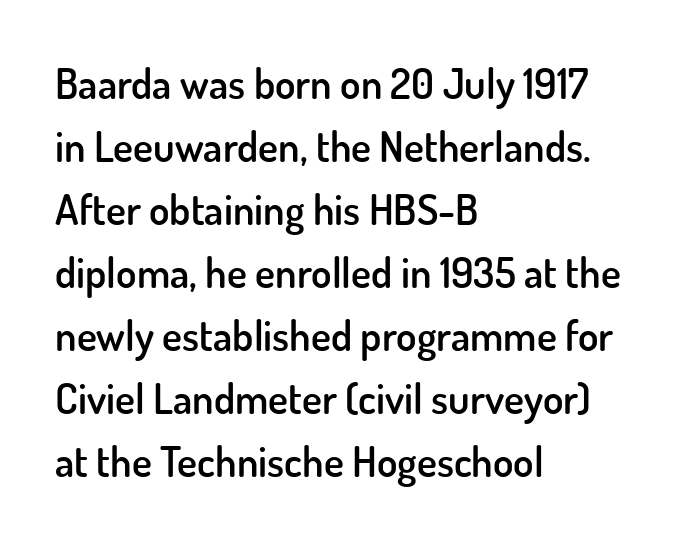
The text block is weighted toward the left margin, trailing off unevenly rightward. Examine the stroke ends and you'll find no serifs. Students, observe: this is what conventionally led text looks like. You could not count columns in this text — the font is proportionally spaced. Unlike italic type, these characters show no tilt at all.
